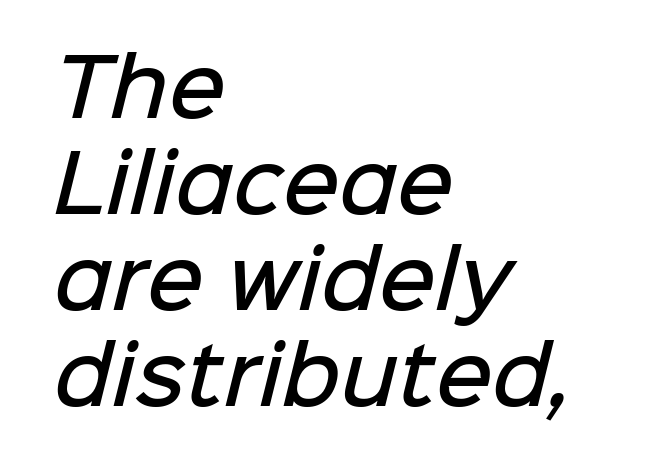
Character widths vary here, with narrow letters taking less room than wide ones. Caption: multi-line text, flush left, ragged right. Its strokes are somewhat broadened, the hallmark of semibold type. Any mark beneath the type? The region is blank. The horizontal fit of the characters is conventional and even.
